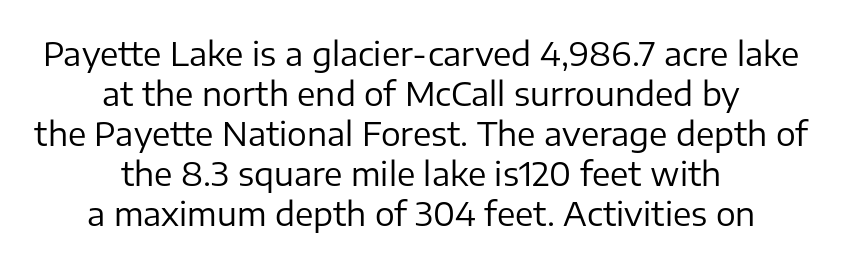
The image shows 33 px regular-weight sans-serif type, upright; set centered, line spacing 1.21x, normal letter spacing, not underlined; low stroke contrast and a medium x-height.
